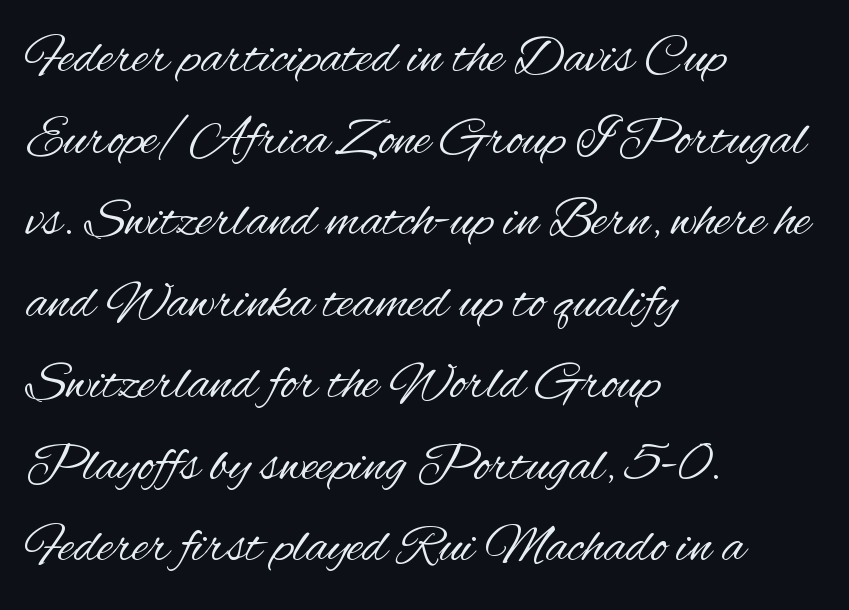
The image shows 54 px regular-weight, condensed sans-serif type; set left-aligned, normal line spacing (1.51x), normal letter spacing, not underlined; medium stroke contrast and a small x-height.
